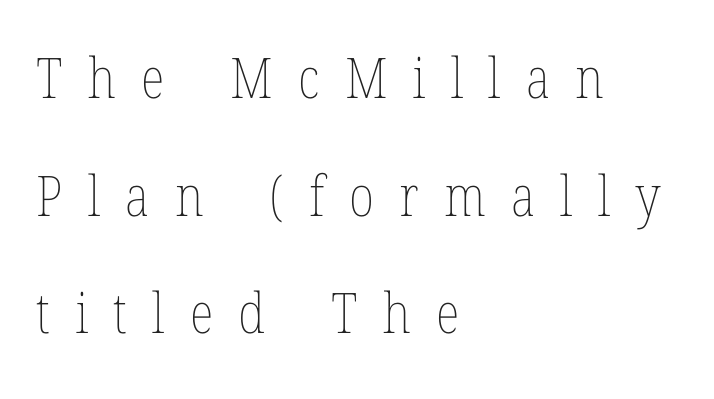
Q: Is the text bold? A: No.
Q: Is the text italic (slanted)? A: No, it is upright.
Q: Is the text underlined? A: No.
Q: How is the paragraph aligned? A: Left-aligned.
Q: Is the spacing between letters normal or unusually wide? A: Unusually wide.
Q: Is the spacing between lines tight, normal or loose? A: Loose.
Q: Width (condensed, normal, or wide)? A: Condensed.
Q: Stroke contrast? A: Low.
Q: x-height? A: Medium.
Q: Monospaced? A: No.
